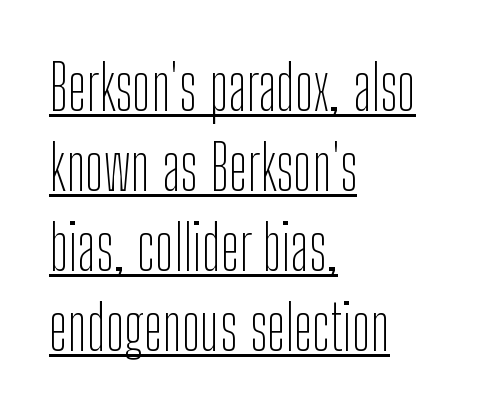
{"serif": "no", "italic": "no", "bold": "no", "weight": "thin", "width": "condensed", "stroke_contrast": "low", "x_height": "medium", "monospaced": "no", "underline": "yes", "align": "left", "line_spacing": "normal", "line_spacing_ratio": 1.27, "letter_spacing": "normal", "letter_spacing_em": 0.0, "glyph_px": 63}
